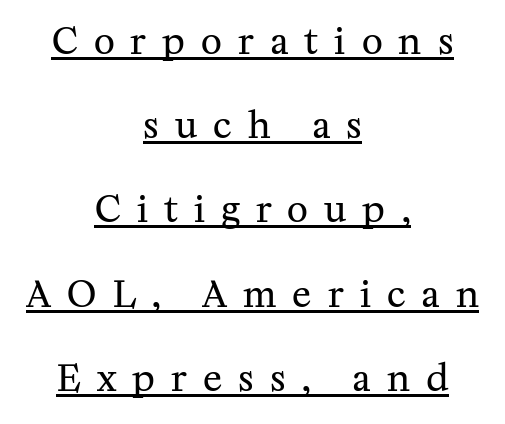
{"serif": "yes", "italic": "no", "bold": "no", "weight": "regular", "width": "normal", "stroke_contrast": "medium", "x_height": "medium", "monospaced": "no", "underline": "yes", "align": "center", "line_spacing": "loose", "line_spacing_ratio": 2.34, "letter_spacing": "wide", "letter_spacing_em": 0.45, "glyph_px": 36}
